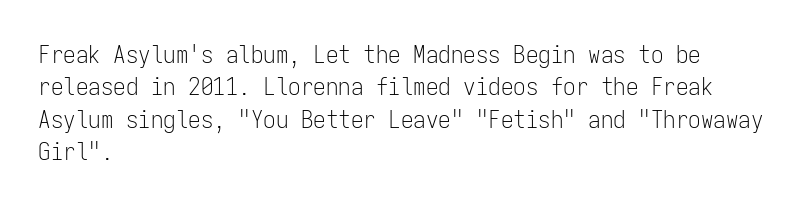
The words here are not underlined. Whoever set this chose a conventional vertical rhythm. Honestly, the letter spacing is just normal — you wouldn't notice it. Tall strokes in this sample are plumb rather than angled. Compared with a centered layout, this one pins lines to the left instead. The weight tops out at a normal text grade.
